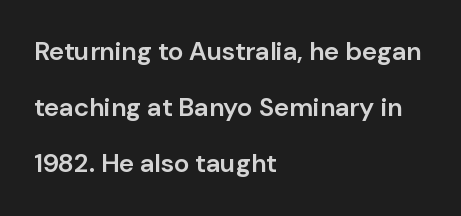
Q: Is the text bold? A: Semi-bold.
Q: Is the text italic (slanted)? A: No, it is upright.
Q: Is the text underlined? A: No.
Q: How is the paragraph aligned? A: Left-aligned.
Q: Is the spacing between letters normal or unusually wide? A: Normal.
Q: Is the spacing between lines tight, normal or loose? A: Loose.
